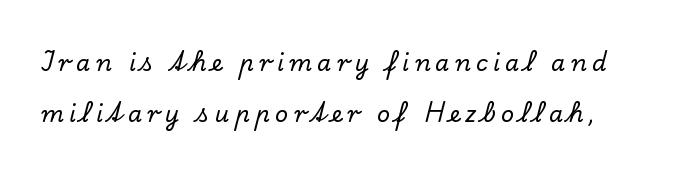
The image shows 23 px text type; set loose line spacing (2.23x), unusually wide letter spacing (+0.23 em), not underlined.
